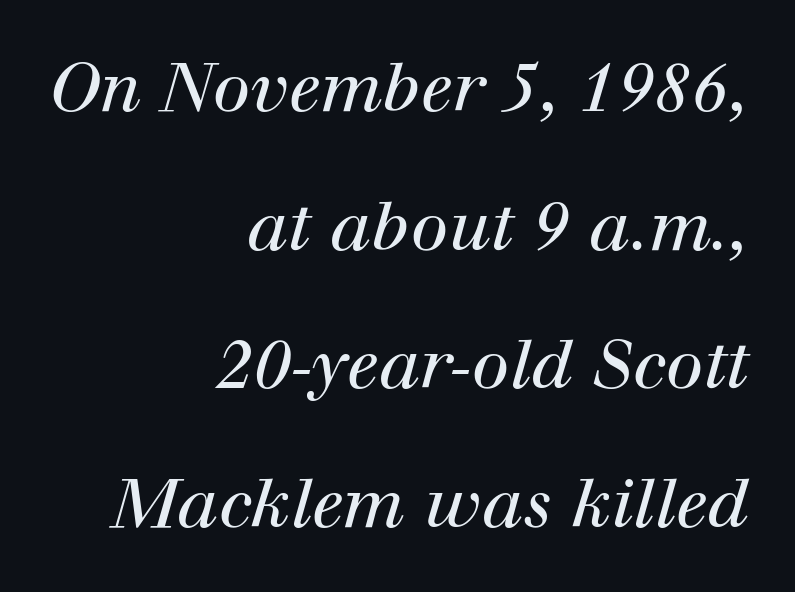
Q: Is the text bold? A: No.
Q: Is the text italic (slanted)? A: Yes, it leans right by about 12 degrees.
Q: Is the typeface a serif or a sans-serif typeface? A: Serif.
Q: Is the text underlined? A: No.
Q: How is the paragraph aligned? A: Right-aligned.
Q: Is the spacing between letters normal or unusually wide? A: Normal.
Q: Is the spacing between lines tight, normal or loose? A: Loose.
Q: Width (condensed, normal, or wide)? A: Normal.
Q: Stroke contrast? A: High.
Q: x-height? A: Medium.
Q: Monospaced? A: No.
